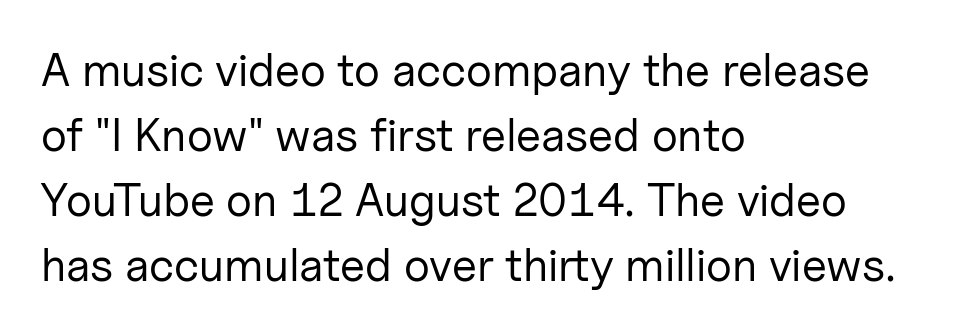
{"serif": "no", "italic": "no", "bold": "no", "weight": "regular", "width": "normal", "stroke_contrast": "low", "x_height": "medium", "monospaced": "no", "underline": "no", "align": "left", "line_spacing": "normal", "line_spacing_ratio": 1.41, "letter_spacing": "normal", "letter_spacing_em": 0.0, "glyph_px": 46}
